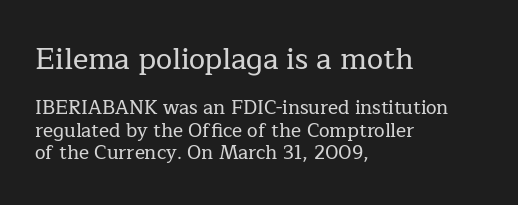
{"serif": "yes", "italic": "no", "width": "normal", "stroke_contrast": "low", "x_height": "medium", "monospaced": "no", "underline": "no", "align": "left", "line_spacing_ratio": 1.18, "letter_spacing": "normal", "letter_spacing_em": 0.0, "larger_block": "first", "size_ratio": 1.53, "glyph_px": 29}
